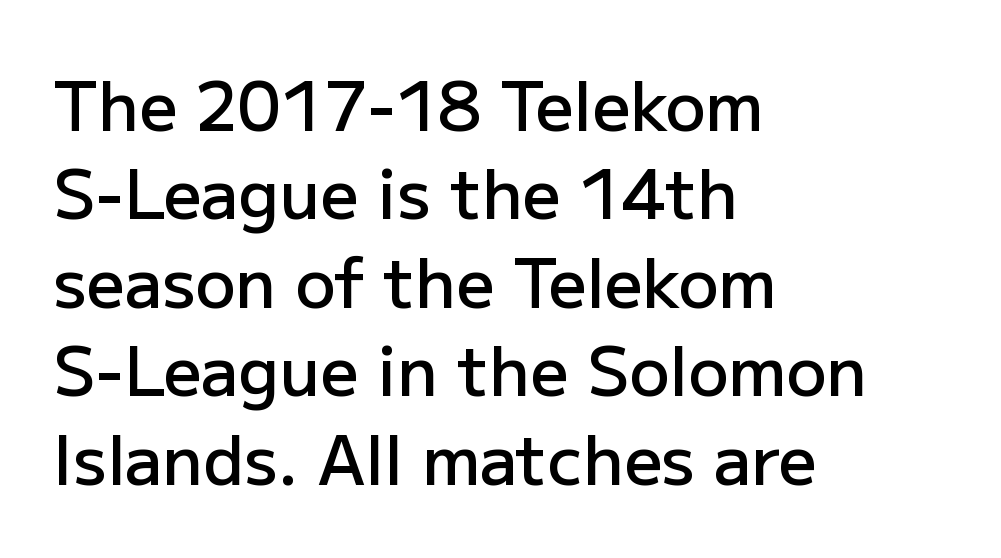
Q: Is the text bold? A: Semi-bold.
Q: Is the text italic (slanted)? A: No, it is upright.
Q: Is the typeface a serif or a sans-serif typeface? A: Sans-serif.
Q: Is the text underlined? A: No.
Q: How is the paragraph aligned? A: Left-aligned.
Q: Is the spacing between letters normal or unusually wide? A: Normal.
Q: Is the spacing between lines tight, normal or loose? A: Normal.
Q: Width (condensed, normal, or wide)? A: Normal.
Q: Stroke contrast? A: Low.
Q: x-height? A: Medium.
Q: Monospaced? A: No.
